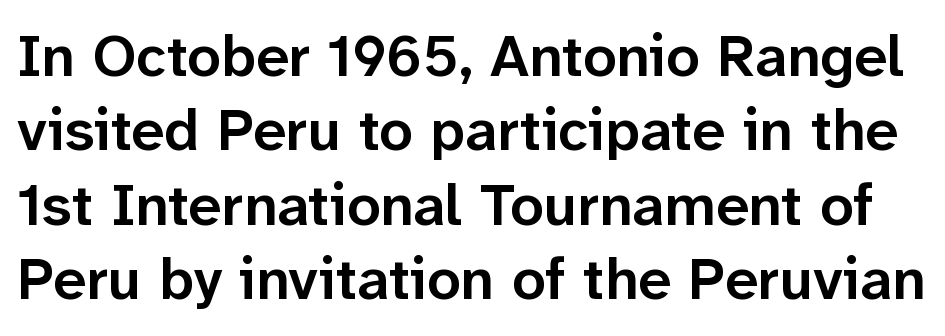
Q: Is the text bold? A: Semi-bold.
Q: Is the text italic (slanted)? A: No, it is upright.
Q: Is the typeface a serif or a sans-serif typeface? A: Sans-serif.
Q: Is the text underlined? A: No.
Q: Is the spacing between letters normal or unusually wide? A: Normal.
Q: Is the spacing between lines tight, normal or loose? A: Normal.
Q: Width (condensed, normal, or wide)? A: Normal.
Q: Stroke contrast? A: Low.
Q: x-height? A: Medium.
Q: Monospaced? A: No.
